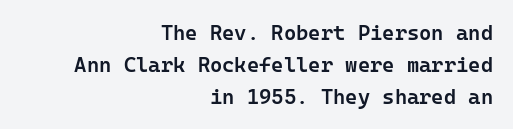
This sample keeps an unexceptional amount of space between lines. Quick note: not italic, upright. Students, note that the glyphs here touch the page at normal intervals. These words are printed semibold, heavier than regular yet not bold.
